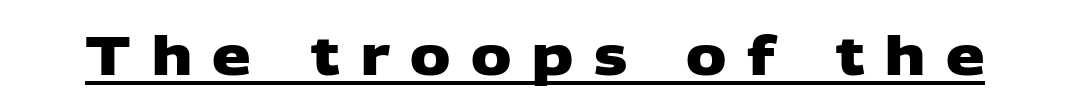
Words appear elongated and porous because spacing is wide. Pretty heavy lettering here — definitely bold. Character widths vary here, with narrow letters taking less room than wide ones. Notice how a bar underscores the lettering throughout.
